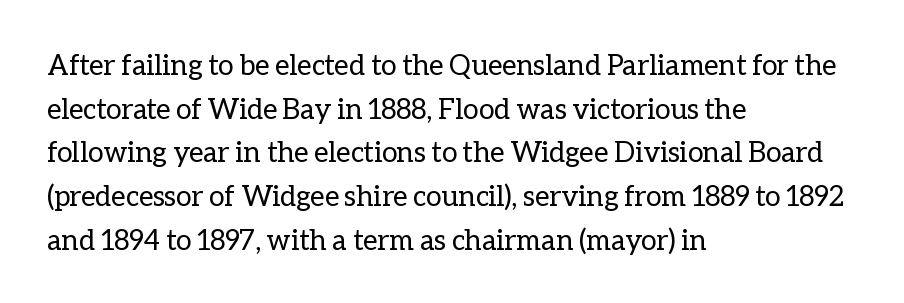
The image shows 28 px regular-weight type, upright; set left-aligned, normal line spacing (1.56x), normal letter spacing, not underlined; low stroke contrast and a medium x-height.
